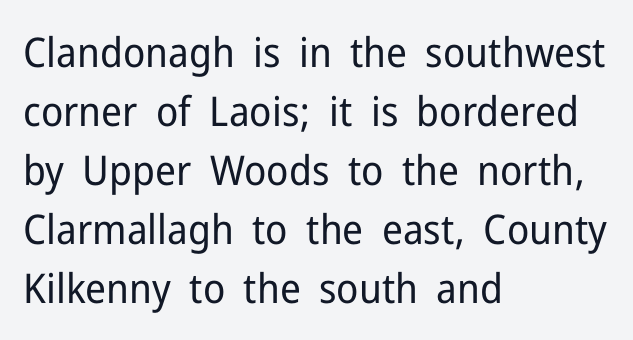
{"serif": "no", "italic": "no", "bold": "no", "weight": "regular", "width": "normal", "stroke_contrast": "low", "x_height": "medium", "monospaced": "no", "underline": "no", "align": "left", "line_spacing": "normal", "line_spacing_ratio": 1.44, "letter_spacing": "normal", "letter_spacing_em": 0.0, "glyph_px": 41}
